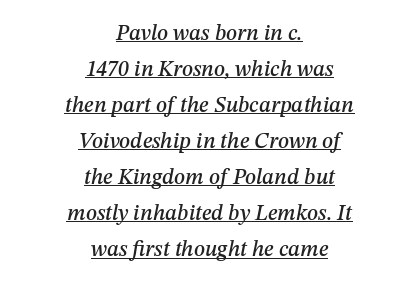
This is oblique type, the kind used for emphasis or titles. Default kerning and tracking; the words read as compact shapes. What decoration does the sample have? An underline. What's the leading like? Ordinary, nothing unusual. The passage is arranged like a title page — every line centered.
